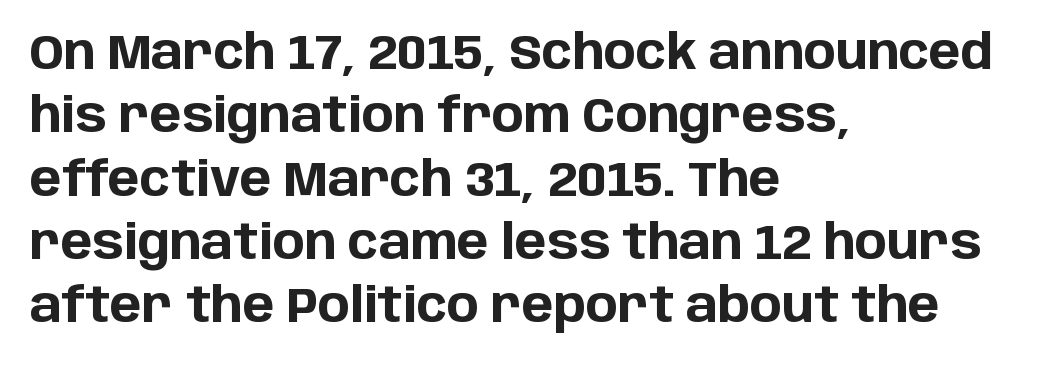
Q: Is the text bold? A: Yes.
Q: Is the text italic (slanted)? A: No, it is upright.
Q: Is the typeface a serif or a sans-serif typeface? A: Sans-serif.
Q: Is the text underlined? A: No.
Q: How is the paragraph aligned? A: Left-aligned.
Q: Is the spacing between letters normal or unusually wide? A: Normal.
Q: Is the spacing between lines tight, normal or loose? A: Normal.
Q: Width (condensed, normal, or wide)? A: Normal.
Q: Stroke contrast? A: Low.
Q: x-height? A: Large.
Q: Monospaced? A: No.
